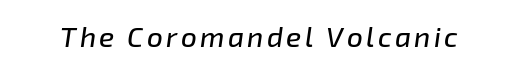
Descenders hang freely into open space. Think of a printed novel: that variable character pitch is what you see here. Looking at the ascenders, they clearly lean.
